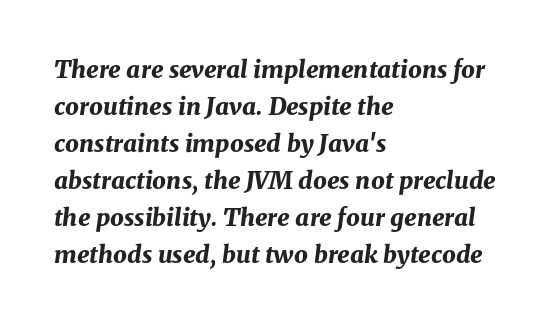
Q: Is the text bold? A: Yes.
Q: Is the text italic (slanted)? A: Yes, it leans right by about 8 degrees.
Q: Is the text underlined? A: No.
Q: How is the paragraph aligned? A: Left-aligned.
Q: Is the spacing between letters normal or unusually wide? A: Normal.
Q: Is the spacing between lines tight, normal or loose? A: Normal.
